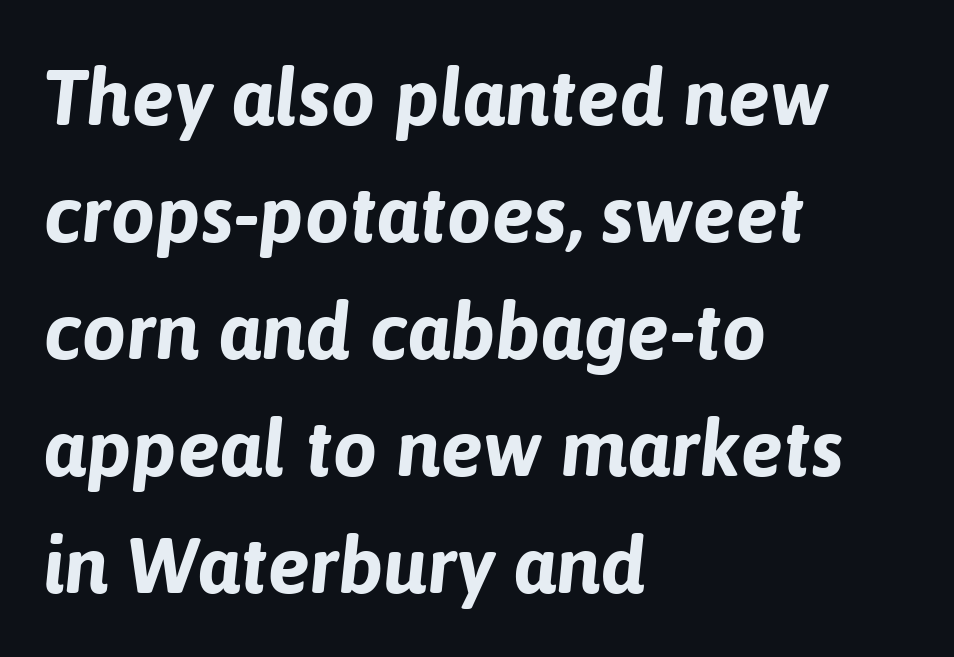
Compared with an ordinary text face, these strokes are far heavier — a full bold. These lines are set flush left with a ragged right edge. The passage shown leans; its letterforms are oblique. The horizontal fit of the characters is conventional and even.
